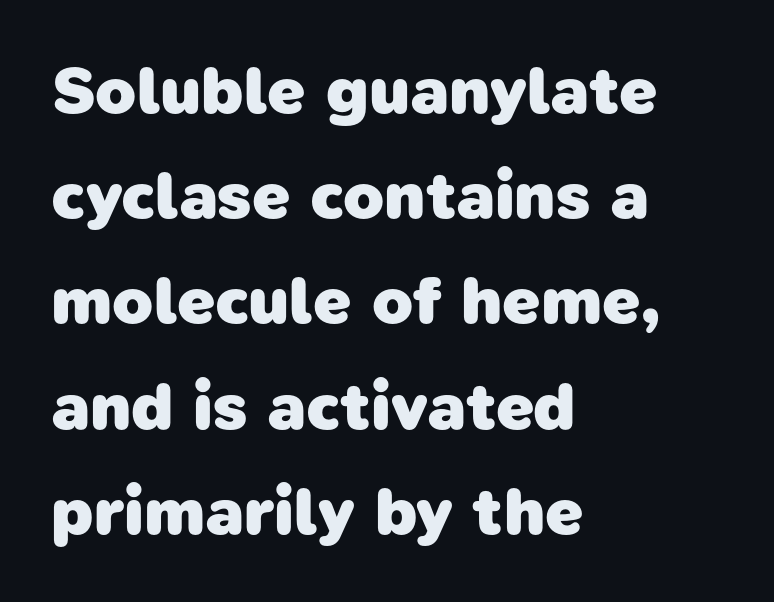
The ragged edge is on the right, which tells us the setting is flush left. The rendering keeps characters at their native spacing. The designer left line spacing at the default. A sans-serif font was chosen for this passage. Nobody drew a line under any word here. You could not count columns in this text — the font is proportionally spaced.
